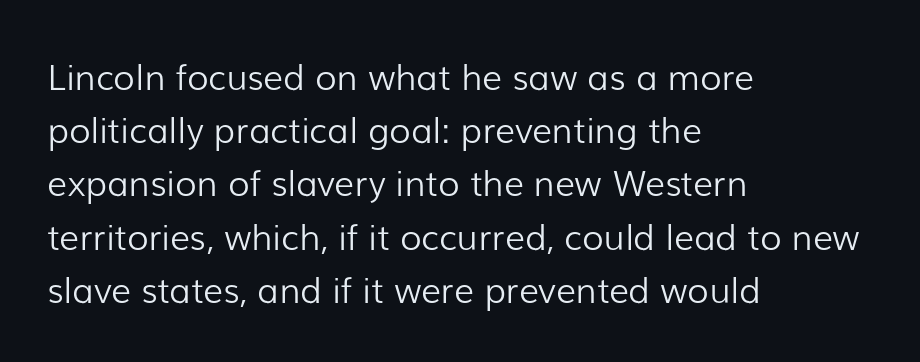
{"serif": "no", "italic": "no", "bold": "no", "weight": "light", "width": "normal", "stroke_contrast": "low", "x_height": "medium", "monospaced": "no", "underline": "no", "align": "left", "line_spacing": "normal", "line_spacing_ratio": 1.52, "letter_spacing": "normal", "letter_spacing_em": 0.0, "glyph_px": 35}
